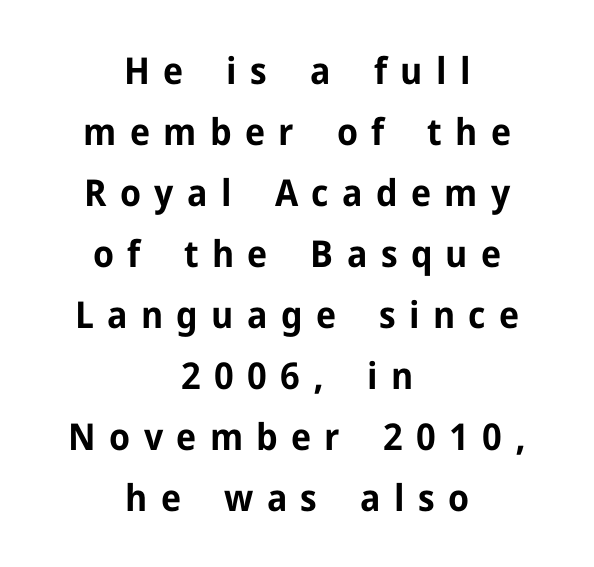
Q: Is the text bold? A: Yes.
Q: Is the text italic (slanted)? A: No, it is upright.
Q: Is the typeface a serif or a sans-serif typeface? A: Sans-serif.
Q: Is the text underlined? A: No.
Q: How is the paragraph aligned? A: Centered.
Q: Is the spacing between letters normal or unusually wide? A: Unusually wide.
Q: Is the spacing between lines tight, normal or loose? A: Normal.
Q: Width (condensed, normal, or wide)? A: Normal.
Q: Stroke contrast? A: Low.
Q: x-height? A: Medium.
Q: Monospaced? A: No.
